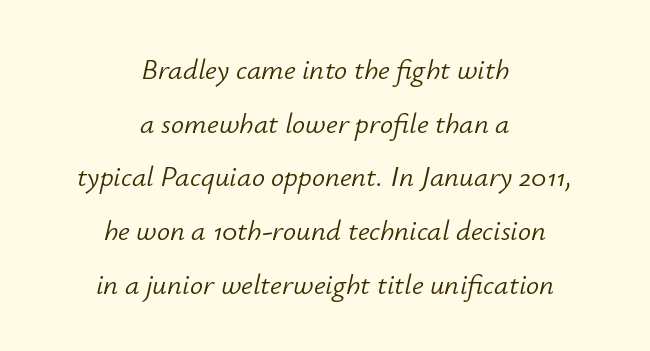
{"italic": "yes", "lean": "right", "slant_degrees": 12, "bold": "no", "weight": "light", "width": "normal", "stroke_contrast": "low", "x_height": "small", "monospaced": "no", "underline": "no", "align": "center", "line_spacing_ratio": 1.85, "letter_spacing": "normal", "letter_spacing_em": 0.0, "glyph_px": 29}
